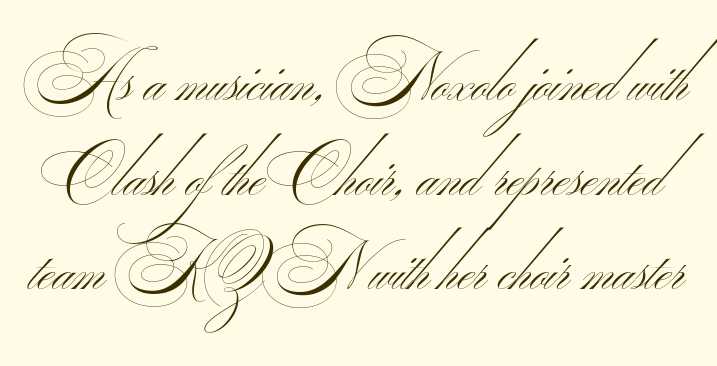
The image shows 68 px thin, wide sans-serif type; set normal line spacing (1.39x), normal letter spacing, not underlined; medium stroke contrast.
